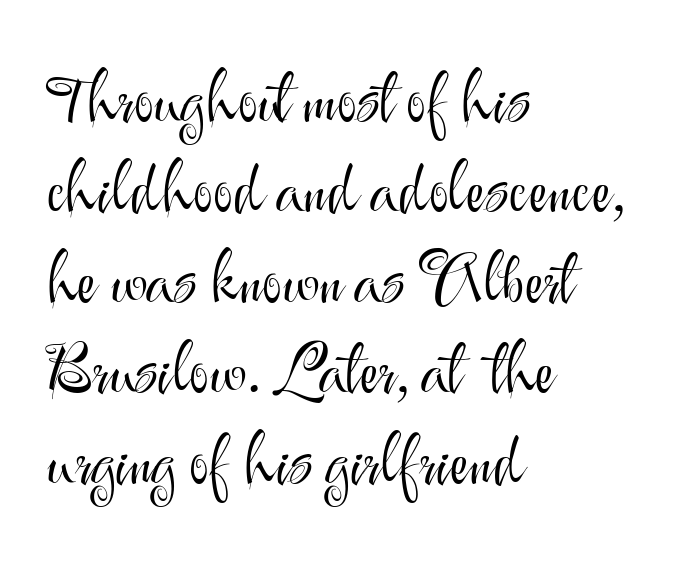
The image shows 67 px light sans-serif type; set left-aligned, normal line spacing (1.35x), normal letter spacing, not underlined; medium stroke contrast and a small x-height.
